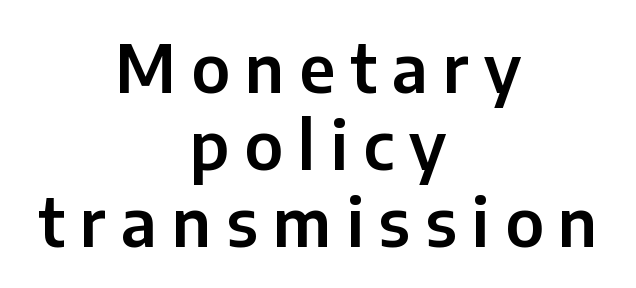
The lines are quadded center. You can tell from the bare stems that sans-serif type was used. Spacing verdict: proportional, widths tailored to each character. Clear beneath every line of the passage.
